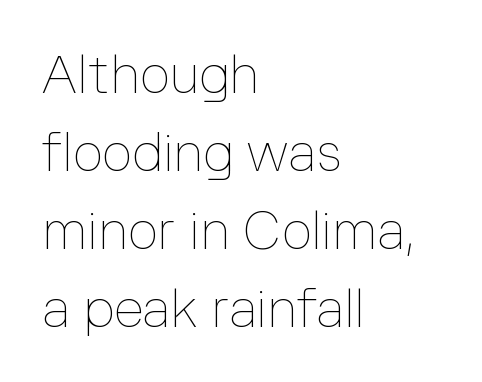
Which margin do the lines hug? The left one — the right edge is uneven. Style check: upright. The area under the type is left untouched. Weight: not bold — regular or lighter.
